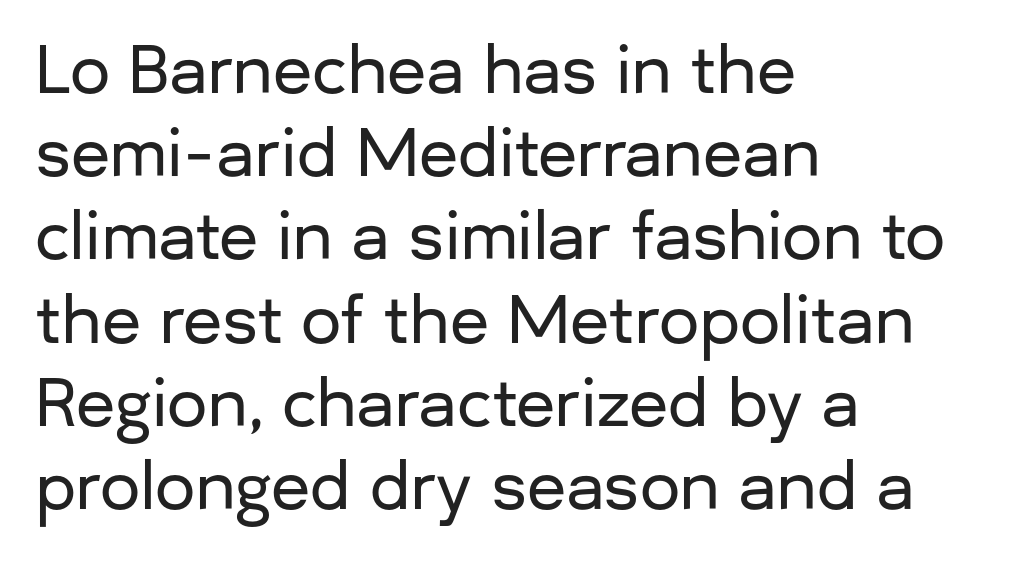
The image shows 64 px sans-serif type, upright; set left-aligned, normal line spacing (1.3x), normal letter spacing, not underlined; low stroke contrast and a medium x-height.
